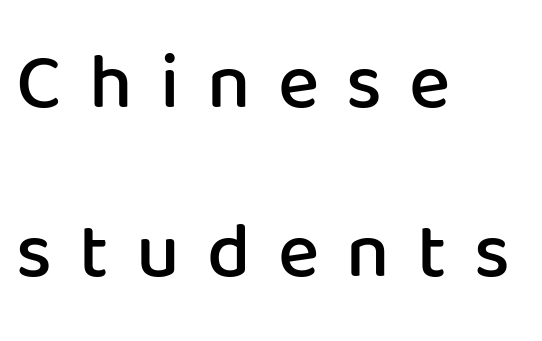
The image shows 78 px semibold sans-serif type, upright; set left-aligned, loose line spacing (2.17x), unusually wide letter spacing (+0.35 em), not underlined; low stroke contrast and a medium x-height.
